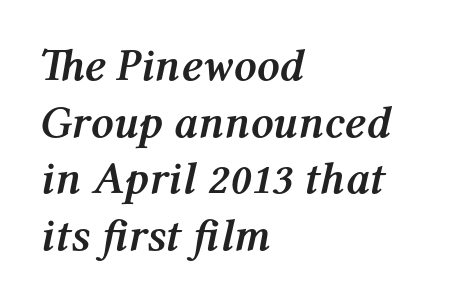
The image shows 45 px semibold type, italic (leaning right); set left-aligned, normal line spacing (1.26x), normal letter spacing, not underlined; medium stroke contrast and a medium x-height.
